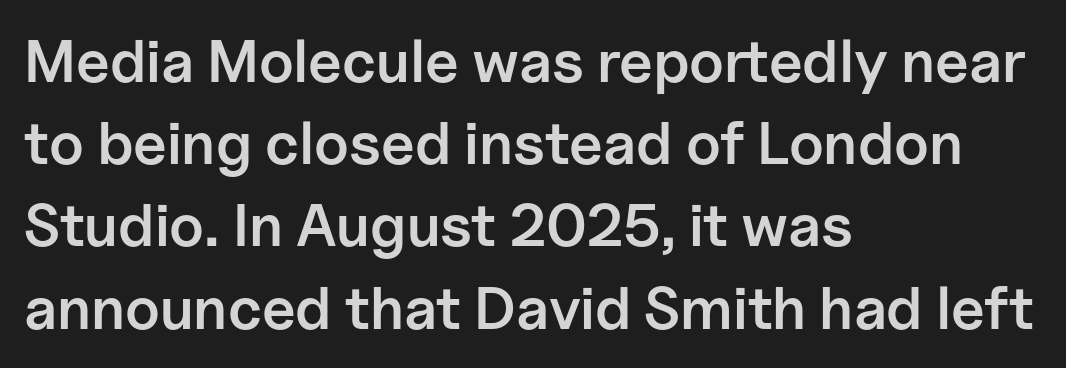
Q: Is the text bold? A: Semi-bold.
Q: Is the text italic (slanted)? A: No, it is upright.
Q: Is the typeface a serif or a sans-serif typeface? A: Sans-serif.
Q: Is the text underlined? A: No.
Q: How is the paragraph aligned? A: Left-aligned.
Q: Is the spacing between letters normal or unusually wide? A: Normal.
Q: Is the spacing between lines tight, normal or loose? A: Normal.
Q: Width (condensed, normal, or wide)? A: Normal.
Q: Stroke contrast? A: Low.
Q: x-height? A: Medium.
Q: Monospaced? A: No.
